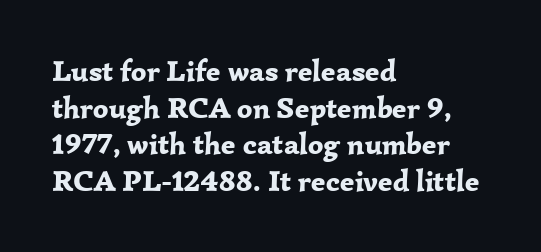
{"serif": "yes", "italic": "no", "bold": "yes", "weight": "bold", "width": "normal", "stroke_contrast": "low", "x_height": "medium", "monospaced": "no", "underline": "no", "align": "left", "line_spacing_ratio": 1.22, "letter_spacing": "normal", "letter_spacing_em": 0.0, "glyph_px": 30}
